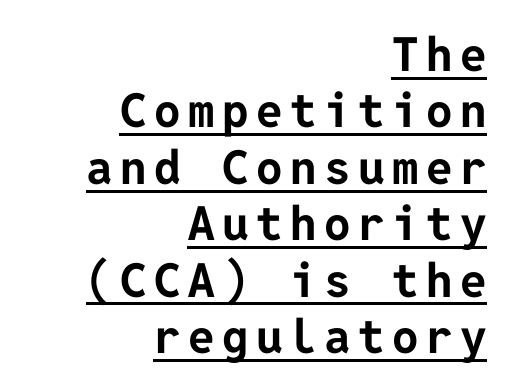
{"serif": "no", "italic": "no", "bold": "yes", "weight": "bold", "width": "normal", "stroke_contrast": "low", "x_height": "medium", "underline": "yes", "align": "right", "line_spacing_ratio": 1.2, "glyph_px": 47}
